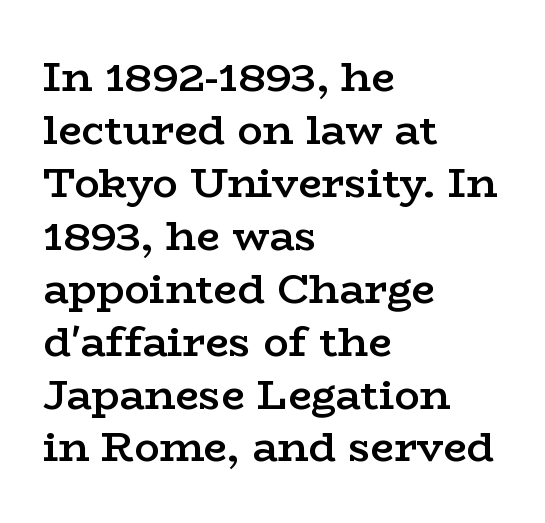
Q: Is the text bold? A: Semi-bold.
Q: Is the text italic (slanted)? A: No, it is upright.
Q: Is the typeface a serif or a sans-serif typeface? A: Serif.
Q: Is the text underlined? A: No.
Q: How is the paragraph aligned? A: Left-aligned.
Q: Is the spacing between letters normal or unusually wide? A: Normal.
Q: Is the spacing between lines tight, normal or loose? A: Normal.
Q: Width (condensed, normal, or wide)? A: Wide.
Q: Stroke contrast? A: Low.
Q: x-height? A: Medium.
Q: Monospaced? A: No.
